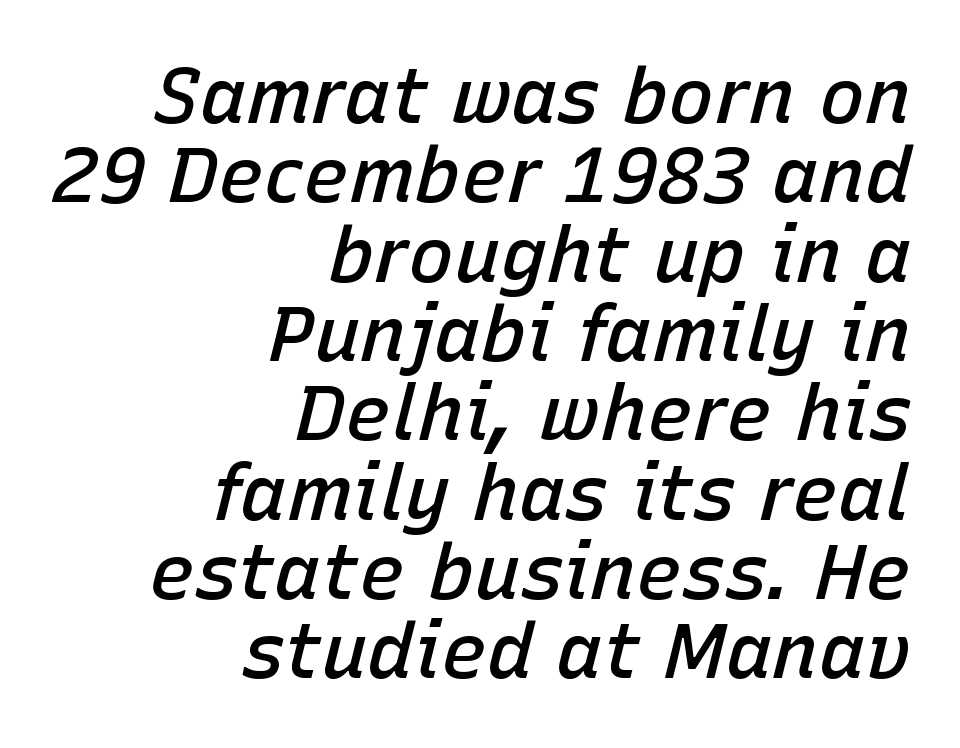
The image shows 77 px semibold type, italic (leaning right); set right-aligned, tight line spacing (1.03x), normal letter spacing, not underlined; low stroke contrast and a medium x-height.
